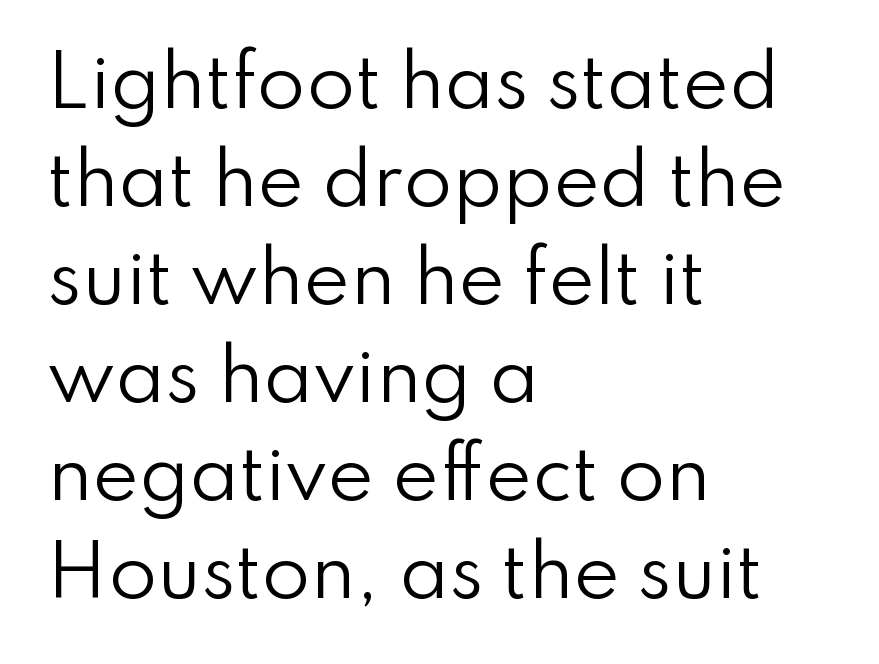
{"serif": "no", "italic": "no", "bold": "no", "weight": "regular", "width": "normal", "stroke_contrast": "low", "x_height": "small", "monospaced": "no", "underline": "no", "align": "left", "line_spacing": "normal", "line_spacing_ratio": 1.4, "letter_spacing": "normal", "letter_spacing_em": 0.0, "glyph_px": 70}
